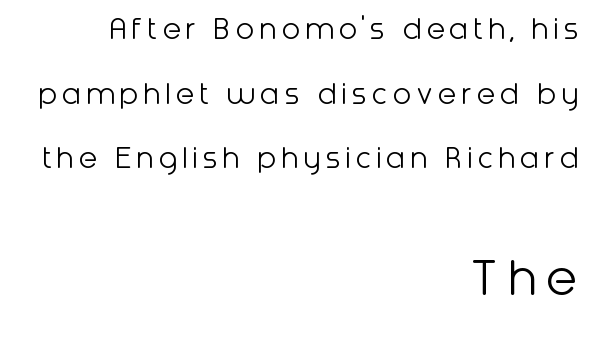
{"serif": "no", "italic": "no", "bold": "no", "weight": "light", "width": "normal", "stroke_contrast": "low", "x_height": "medium", "monospaced": "no", "underline": "no", "align": "right", "line_spacing": "loose", "line_spacing_ratio": 1.9, "larger_block": "second", "size_ratio": 1.74, "glyph_px": 59}
